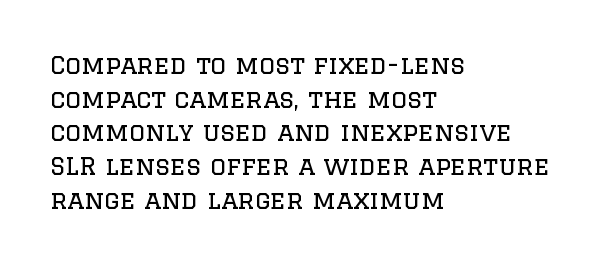
The image shows 25 px text type, upright; set left-aligned, normal line spacing (1.35x), normal letter spacing, not underlined.
